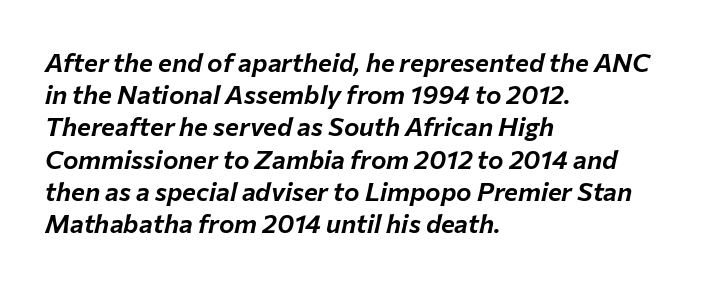
Q: Is the text italic (slanted)? A: Yes, it leans right by about 12 degrees.
Q: Is the text underlined? A: No.
Q: How is the paragraph aligned? A: Left-aligned.
Q: Is the spacing between letters normal or unusually wide? A: Normal.
